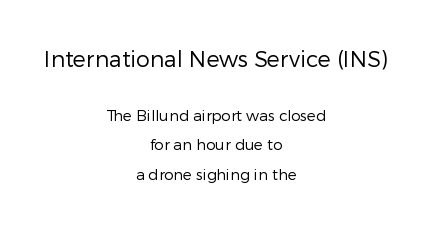
Q: Is the text bold? A: No.
Q: Is the text italic (slanted)? A: No, it is upright.
Q: Is the text underlined? A: No.
Q: How is the paragraph aligned? A: Centered.
Q: Is the spacing between letters normal or unusually wide? A: Normal.
Q: Is the spacing between lines tight, normal or loose? A: Loose.
Q: Which block of text is set in a larger size, the first (top) or the second (bottom)? A: The first (top) one.
